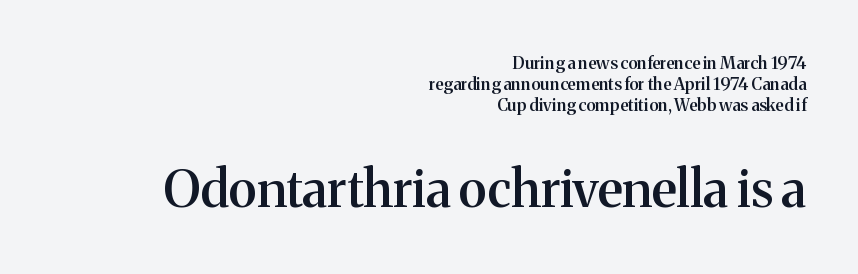
The image shows 51 px semibold serif type, upright; set right-aligned, line spacing 1.24x, normal letter spacing, not underlined; the second (bottom) block is 3.0x larger; medium stroke contrast and a medium x-height.
